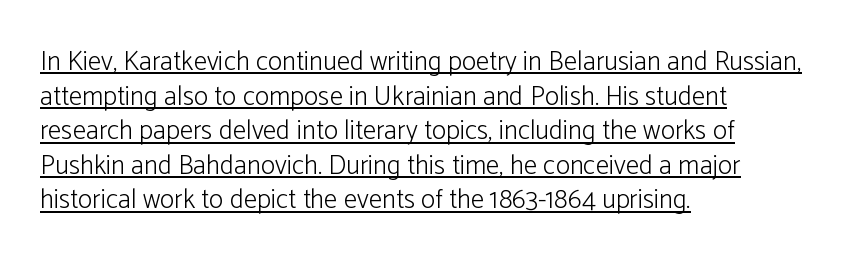
The image shows 27 px text type, upright; set left-aligned, normal line spacing (1.28x), normal letter spacing, underlined.
